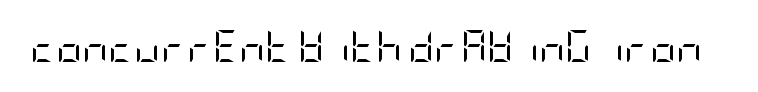
The image shows 32 px regular-weight, condensed sans-serif type, upright; set normal letter spacing, not underlined; low stroke contrast and a large x-height.
